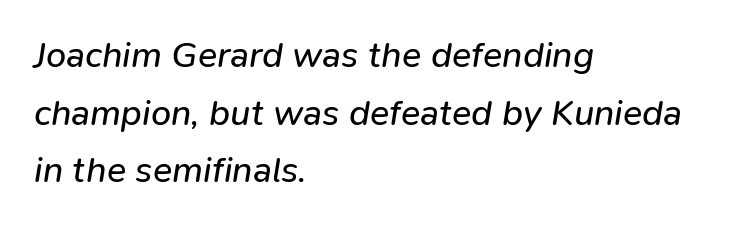
Q: Is the text bold? A: No.
Q: Is the text italic (slanted)? A: Yes, it leans right by about 9 degrees.
Q: Is the text underlined? A: No.
Q: How is the paragraph aligned? A: Left-aligned.
Q: Is the spacing between letters normal or unusually wide? A: Normal.
Q: Is the spacing between lines tight, normal or loose? A: Normal.
Q: Width (condensed, normal, or wide)? A: Normal.
Q: Stroke contrast? A: Low.
Q: x-height? A: Medium.
Q: Monospaced? A: No.
